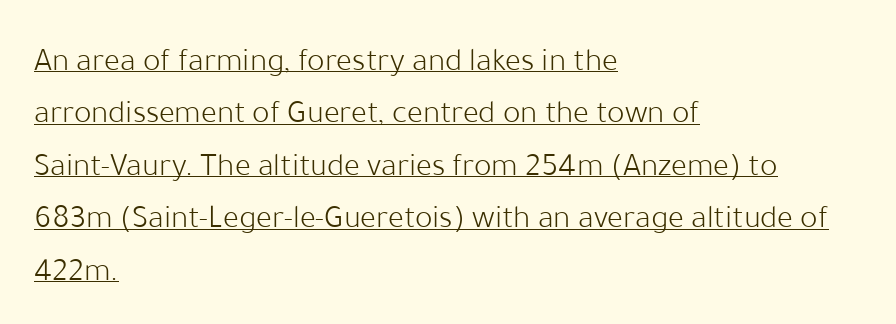
The image shows 33 px light sans-serif type, upright; set left-aligned, normal line spacing (1.59x), normal letter spacing, underlined; low stroke contrast and a medium x-height.
